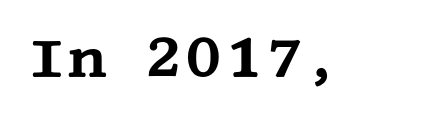
The image shows 55 px wide serif type, upright; set normal letter spacing, not underlined; medium stroke contrast and a large x-height.
